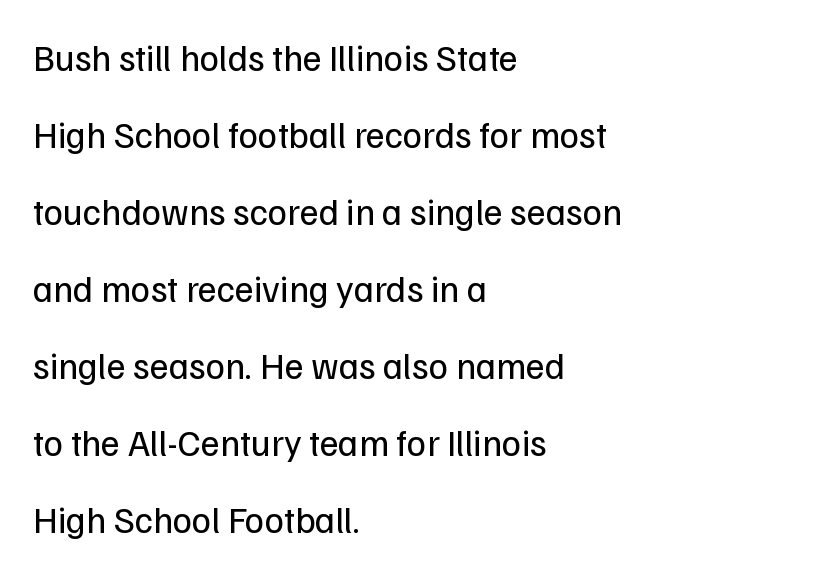
All the whitespace from short lines collects on the right. In terms of letterspacing, this is plain default setting. The lettering holds an erect, upright posture throughout. Note: no serifs on the glyphs.
